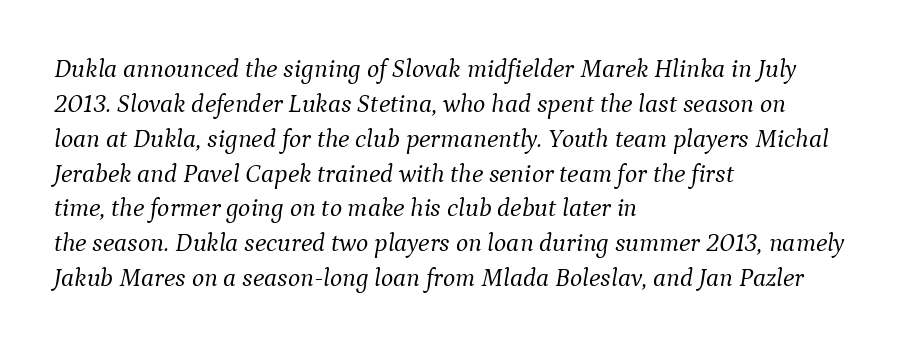
{"italic": "yes", "lean": "right", "slant_degrees": 9, "bold": "no", "underline": "no", "align": "left", "line_spacing": "normal", "line_spacing_ratio": 1.34, "letter_spacing": "normal", "letter_spacing_em": 0.0, "glyph_px": 26}
